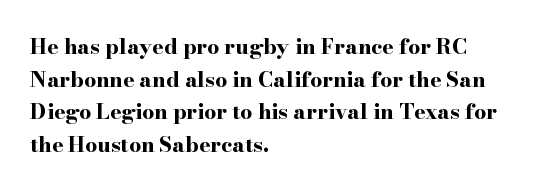
Q: Is the text bold? A: Yes.
Q: Is the text italic (slanted)? A: No, it is upright.
Q: Is the text underlined? A: No.
Q: How is the paragraph aligned? A: Left-aligned.
Q: Is the spacing between letters normal or unusually wide? A: Normal.
Q: Is the spacing between lines tight, normal or loose? A: Normal.
